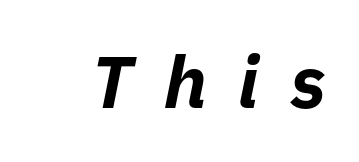
Q: Is the text bold? A: Yes.
Q: Is the text italic (slanted)? A: Yes, it leans right by about 11 degrees.
Q: Is the text underlined? A: No.
Q: Is the spacing between letters normal or unusually wide? A: Unusually wide.
Q: Width (condensed, normal, or wide)? A: Normal.
Q: Stroke contrast? A: Low.
Q: x-height? A: Medium.
Q: Monospaced? A: No.
